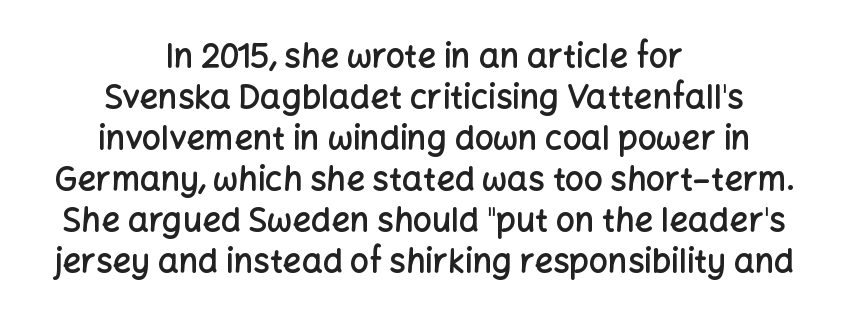
Q: Is the text bold? A: Semi-bold.
Q: Is the text italic (slanted)? A: No, it is upright.
Q: Is the typeface a serif or a sans-serif typeface? A: Sans-serif.
Q: Is the text underlined? A: No.
Q: How is the paragraph aligned? A: Centered.
Q: Is the spacing between letters normal or unusually wide? A: Normal.
Q: Width (condensed, normal, or wide)? A: Normal.
Q: Stroke contrast? A: Low.
Q: x-height? A: Medium.
Q: Monospaced? A: No.
